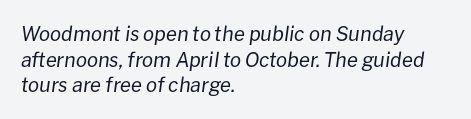
{"italic": "yes", "lean": "right", "slant_degrees": 8, "bold": "no", "underline": "no", "align": "left", "line_spacing": "normal", "line_spacing_ratio": 1.28, "letter_spacing": "normal", "letter_spacing_em": 0.0, "glyph_px": 20}
